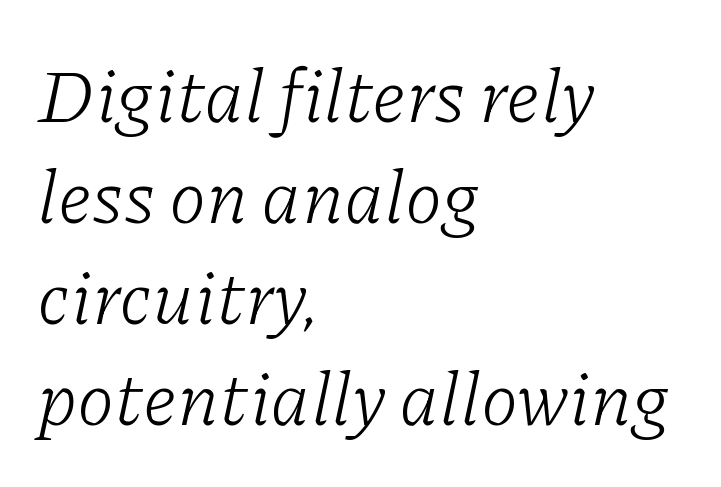
The image shows 76 px light serif type, italic (leaning right); set left-aligned, normal line spacing (1.33x), normal letter spacing, not underlined; low stroke contrast and a medium x-height.
